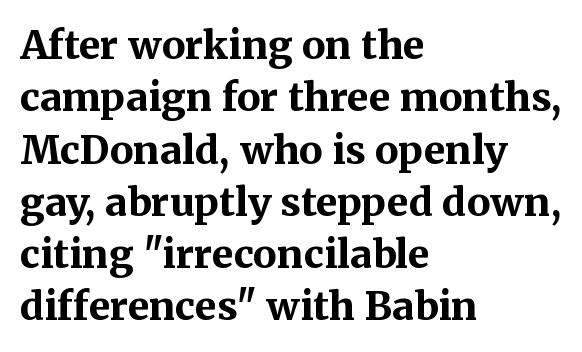
Q: Is the text bold? A: Yes.
Q: Is the text italic (slanted)? A: No, it is upright.
Q: Is the typeface a serif or a sans-serif typeface? A: Serif.
Q: Is the text underlined? A: No.
Q: How is the paragraph aligned? A: Left-aligned.
Q: Is the spacing between letters normal or unusually wide? A: Normal.
Q: Is the spacing between lines tight, normal or loose? A: Normal.
Q: Width (condensed, normal, or wide)? A: Normal.
Q: Stroke contrast? A: Medium.
Q: x-height? A: Medium.
Q: Monospaced? A: No.
